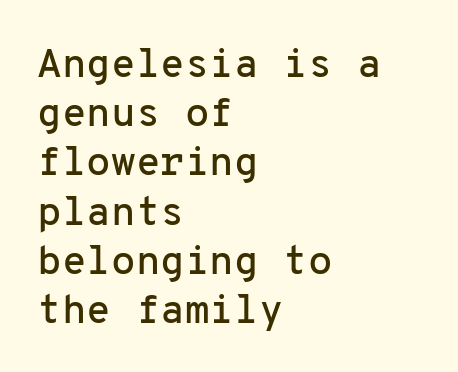
The image shows 40 px sans-serif type, upright, monospaced; set left-aligned, line spacing 1.23x, normal letter spacing, not underlined; low stroke contrast and a medium x-height.
